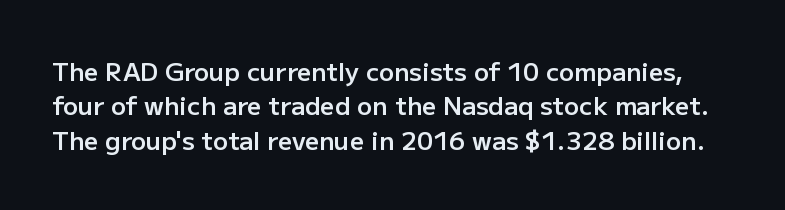
Q: Is the text bold? A: Semi-bold.
Q: Is the text italic (slanted)? A: No, it is upright.
Q: Is the text underlined? A: No.
Q: Is the spacing between letters normal or unusually wide? A: Normal.
Q: Is the spacing between lines tight, normal or loose? A: Normal.
